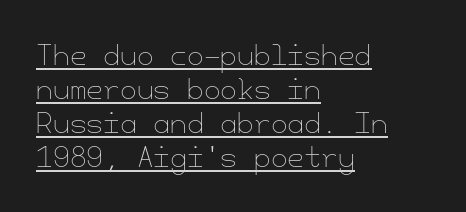
A rule runs beneath these lines of type. These lines sit exactly where default settings would place them. This rendering leaves character spacing at its baseline value. The specimen reads as upright at a glance.
